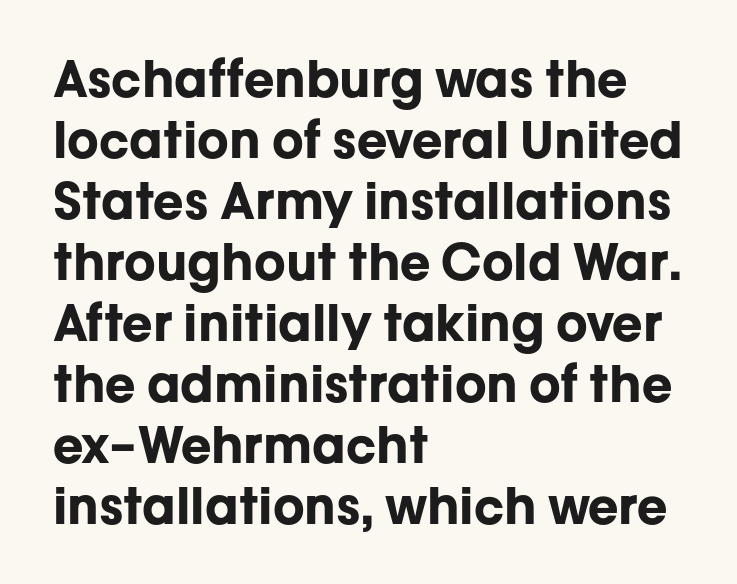
Q: Is the text bold? A: Yes.
Q: Is the text italic (slanted)? A: No, it is upright.
Q: Is the typeface a serif or a sans-serif typeface? A: Sans-serif.
Q: Is the text underlined? A: No.
Q: How is the paragraph aligned? A: Left-aligned.
Q: Is the spacing between letters normal or unusually wide? A: Normal.
Q: Width (condensed, normal, or wide)? A: Normal.
Q: Stroke contrast? A: Low.
Q: x-height? A: Medium.
Q: Monospaced? A: No.
